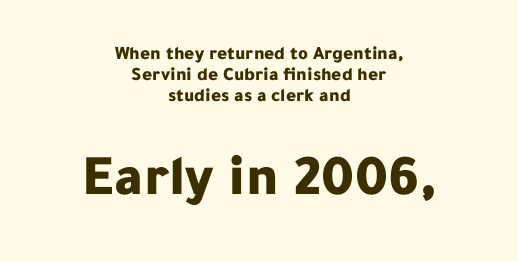
The image shows 58 px bold sans-serif type, upright; set centered, tight line spacing (1.11x), normal letter spacing, not underlined; the second (bottom) block is 3.05x larger; low stroke contrast and a medium x-height.
